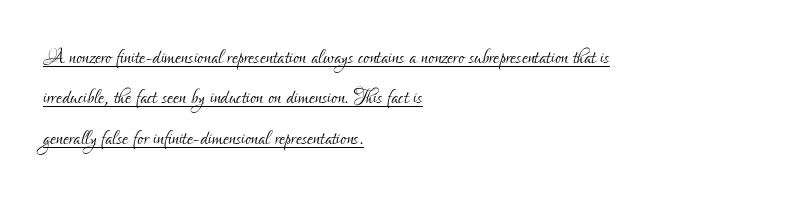
The image shows 27 px text type; set left-aligned, normal line spacing (1.5x), normal letter spacing, underlined.
